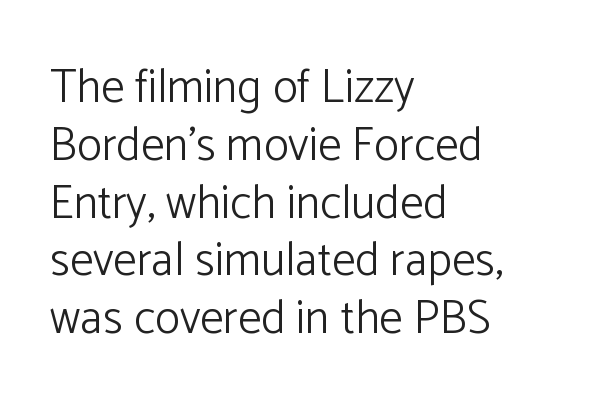
These lines are rendered in a variable-pitch font. Nothing sits at the stroke ends, so this counts as sans-serif. Letter spacing: default. Caption: multi-line text, flush left, ragged right. No heavy texture on the line: the type isn't bold. The specimen reads as upright at a glance.
